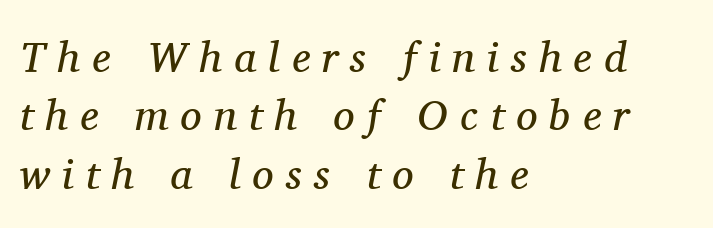
These lines stack with their left ends in a neat column. Think of a printed novel: that variable character pitch is what you see here. The designer went with a serif here, giving each stem small feet. Glance below the letters and you will spot only blank space. Style check: oblique. Unbolded letterforms with no extra heft.
